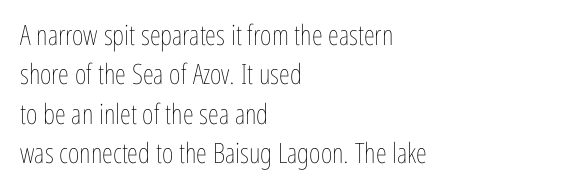
{"italic": "no", "bold": "no", "weight": "thin", "width": "condensed", "stroke_contrast": "low", "x_height": "medium", "monospaced": "no", "underline": "no", "align": "left", "line_spacing": "normal", "line_spacing_ratio": 1.41, "letter_spacing": "normal", "letter_spacing_em": 0.0, "glyph_px": 28}
